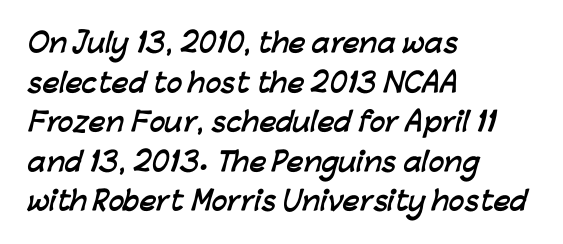
The image shows 26 px bold type; set left-aligned, normal line spacing (1.52x), normal letter spacing, not underlined.
